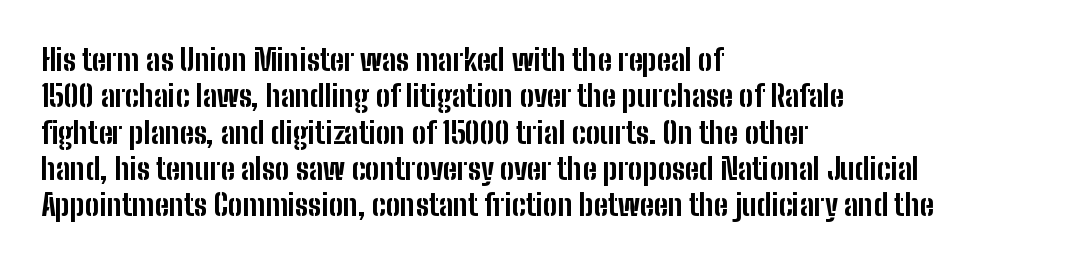
This is the regular roman posture of the typeface. The lines in this sample share a left origin and differ only in where they stop. Is this a fixed-width face? No — the glyphs have proportional, varying widths. Type style note: lacks serifs. In terms of letterspacing, this is plain default setting.
